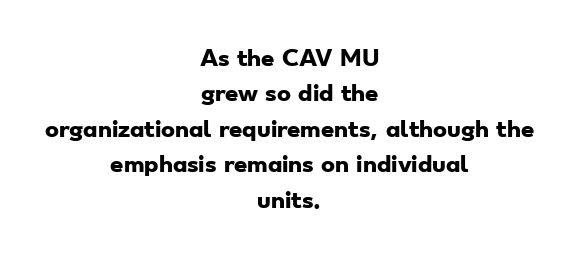
Q: Is the text bold? A: Yes.
Q: Is the text underlined? A: No.
Q: How is the paragraph aligned? A: Centered.
Q: Is the spacing between letters normal or unusually wide? A: Normal.
Q: Is the spacing between lines tight, normal or loose? A: Normal.
